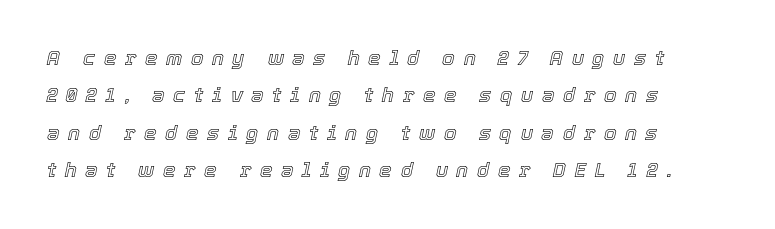
The image shows 20 px text type, italic (leaning right); set left-aligned, line spacing 1.87x, unusually wide letter spacing (+0.43 em), not underlined.
